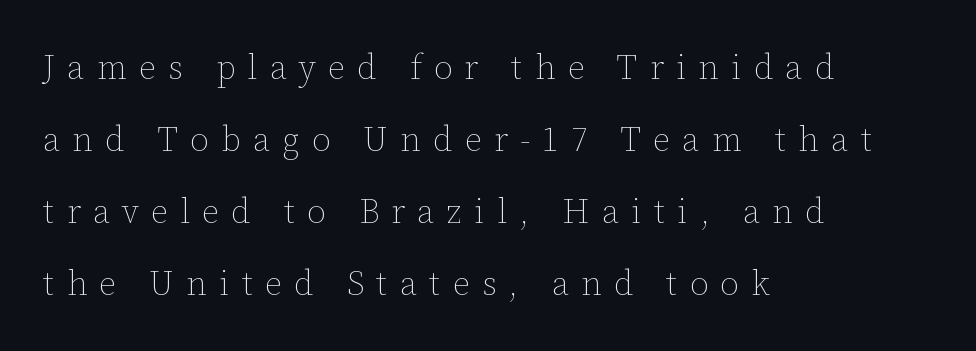
Q: Is the text bold? A: No.
Q: Is the text italic (slanted)? A: No, it is upright.
Q: Is the text underlined? A: No.
Q: How is the paragraph aligned? A: Left-aligned.
Q: Is the spacing between letters normal or unusually wide? A: Unusually wide.
Q: Is the spacing between lines tight, normal or loose? A: Loose.
Q: Width (condensed, normal, or wide)? A: Normal.
Q: Stroke contrast? A: Low.
Q: x-height? A: Medium.
Q: Monospaced? A: No.
